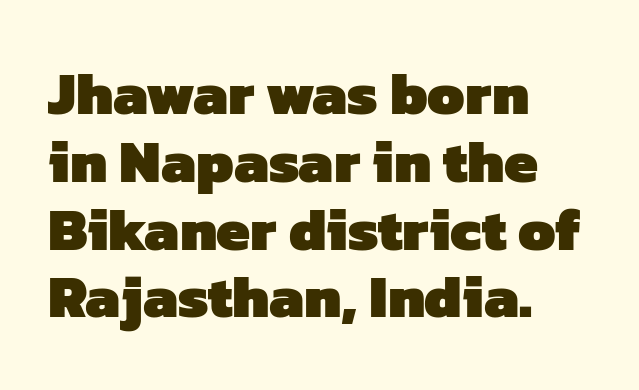
The image shows 60 px heavy sans-serif type; set left-aligned, tight line spacing (1.13x), normal letter spacing, not underlined; low stroke contrast and a medium x-height.
